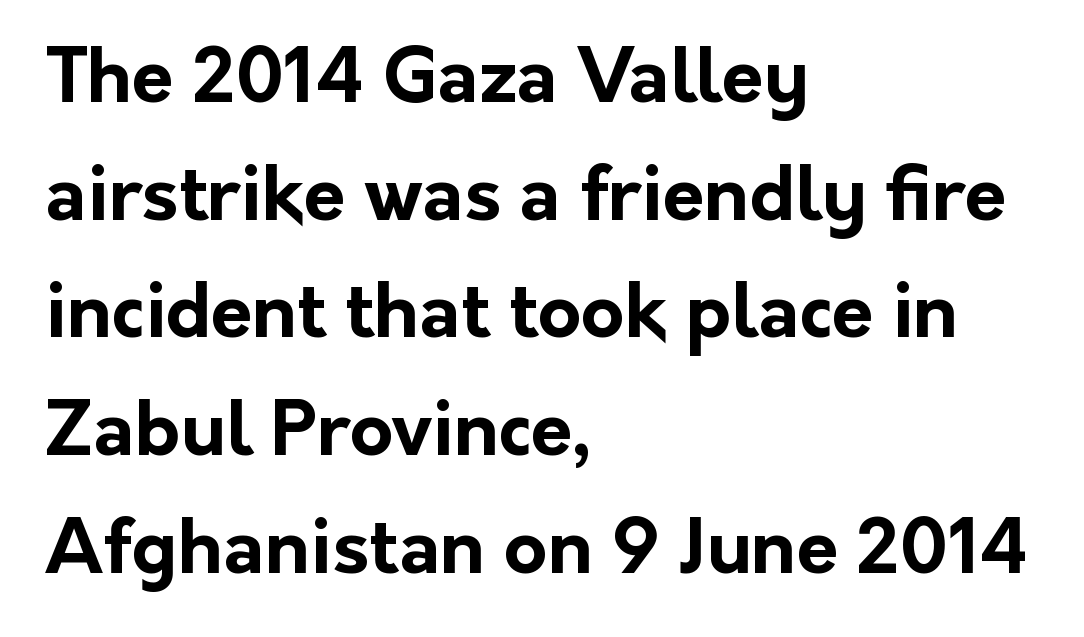
Spacing verdict: proportional, widths tailored to each character. How heavy is the stroke? Heavy — this is a bold. You can tell from the bare stems that sans-serif type was used. Short and long lines alike share a common starting point at left.
